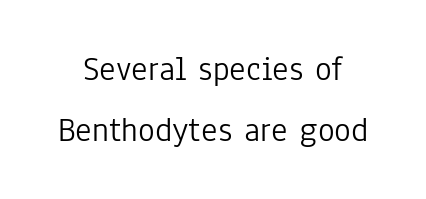
Check where the strokes stop: nothing finishes them off — pure sans. Glance below the letters and you will spot only blank space. Notice how the stems are strictly vertical — no italics here. Ink coverage per letter is moderate at most.
